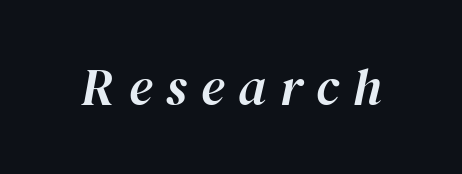
The letters advance in unequal steps, a hallmark of proportional type. A clean baseline with only descenders dipping below it. In terms of posture, this sample is oblique. The rendering inserts visible extra space after every character.
